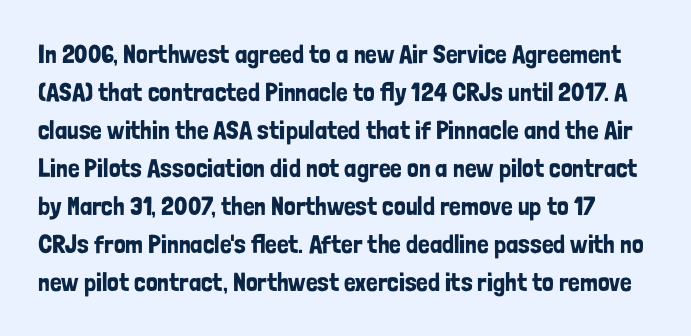
Q: Is the text italic (slanted)? A: No, it is upright.
Q: Is the text underlined? A: No.
Q: Is the spacing between letters normal or unusually wide? A: Normal.
Q: Is the spacing between lines tight, normal or loose? A: Normal.
